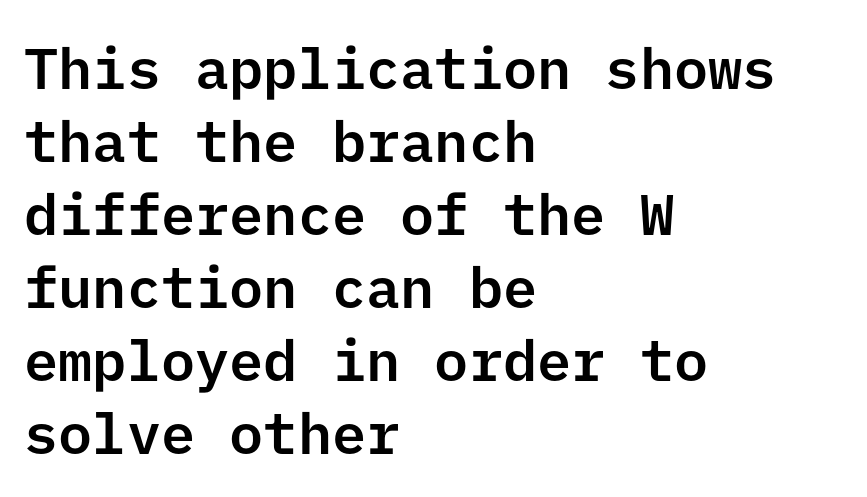
Q: Is the text italic (slanted)? A: No, it is upright.
Q: Is the typeface a serif or a sans-serif typeface? A: Sans-serif.
Q: Is the text underlined? A: No.
Q: How is the paragraph aligned? A: Left-aligned.
Q: Is the spacing between letters normal or unusually wide? A: Normal.
Q: Is the spacing between lines tight, normal or loose? A: Normal.
Q: Width (condensed, normal, or wide)? A: Normal.
Q: Stroke contrast? A: Low.
Q: x-height? A: Medium.
